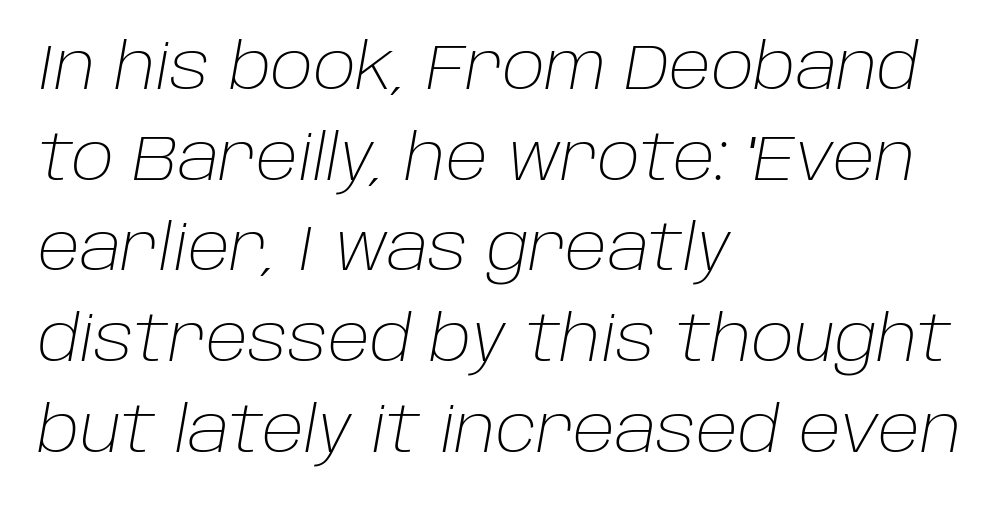
Notice how descenders clear the ascenders below comfortably — that's standard leading. The passage shown has conventional tracking throughout. Notice how the passage keeps a crisp vertical edge on the left only. Think standard paragraph weight, or any step lighter than that.
